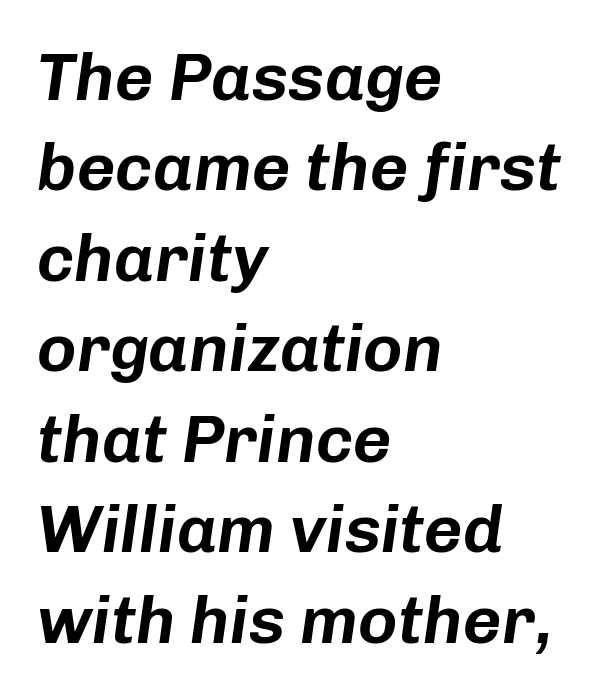
{"italic": "yes", "lean": "right", "slant_degrees": 8, "width": "normal", "stroke_contrast": "low", "x_height": "medium", "monospaced": "no", "underline": "no", "align": "left", "line_spacing": "normal", "line_spacing_ratio": 1.35, "letter_spacing": "normal", "letter_spacing_em": 0.0, "glyph_px": 67}
